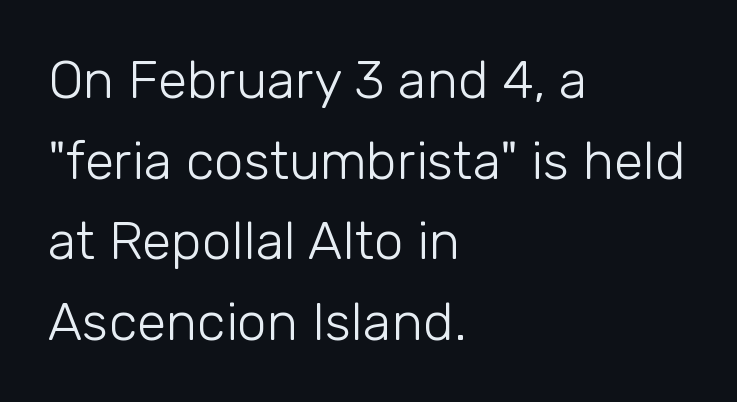
The image shows 53 px light sans-serif type, upright; set left-aligned, normal line spacing (1.52x), normal letter spacing, not underlined; low stroke contrast and a medium x-height.
